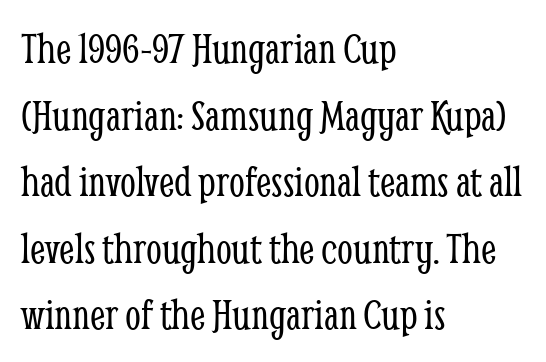
Q: Is the text bold? A: No.
Q: Is the text italic (slanted)? A: No, it is upright.
Q: Is the typeface a serif or a sans-serif typeface? A: Serif.
Q: Is the text underlined? A: No.
Q: How is the paragraph aligned? A: Left-aligned.
Q: Is the spacing between letters normal or unusually wide? A: Normal.
Q: Is the spacing between lines tight, normal or loose? A: Normal.
Q: Width (condensed, normal, or wide)? A: Condensed.
Q: Stroke contrast? A: Low.
Q: x-height? A: Medium.
Q: Monospaced? A: No.
